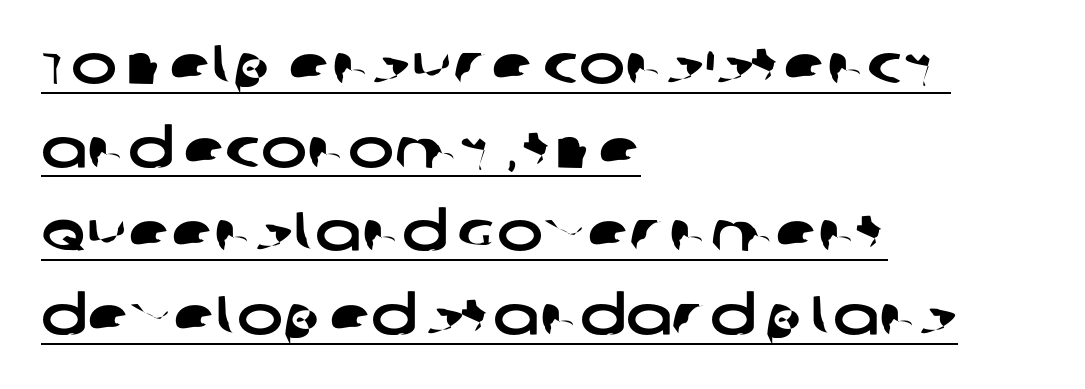
Underlining? Definitely there. Leading matches the norm, producing a regular column. Observe the absence of serifs on each vertical stroke in this sample. The rendering uses natural spacing where letterforms have individual widths. Here the glyphs are tracked normally, forming tight word shapes. Which margin do the lines hug? The left one — the right edge is uneven.
